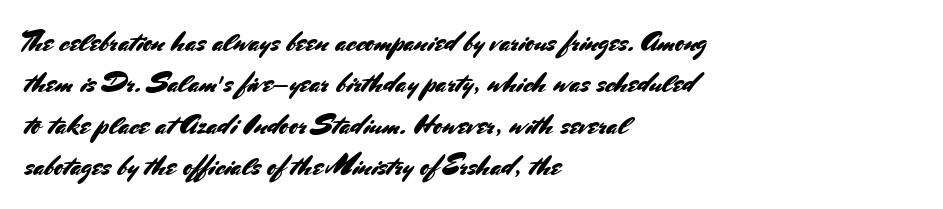
The image shows 28 px sans-serif type; set left-aligned, normal line spacing (1.48x), normal letter spacing, not underlined; medium stroke contrast and a small x-height.
